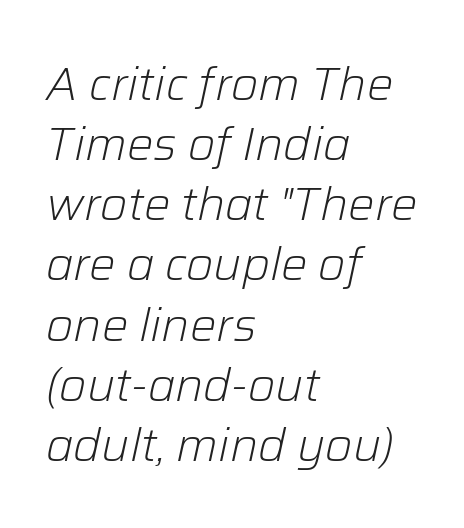
Is the letter spacing exaggerated? No — it looks like the ordinary default. Is the type slanted? Yes — the strokes lean at a clear angle. What's the leading like? Ordinary, nothing unusual. Horizontally, the lines are justified to the leading edge only.
